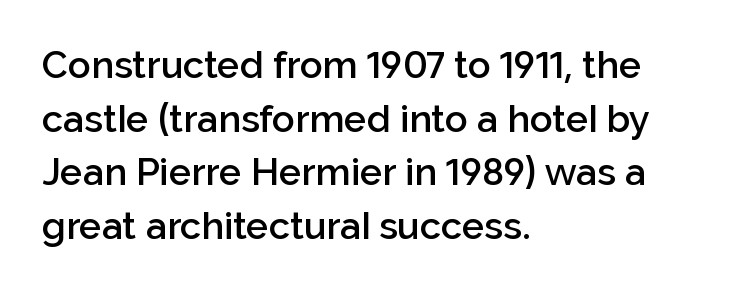
The image shows 38 px semibold sans-serif type, upright; set left-aligned, normal line spacing (1.41x), normal letter spacing, not underlined; low stroke contrast and a medium x-height.
